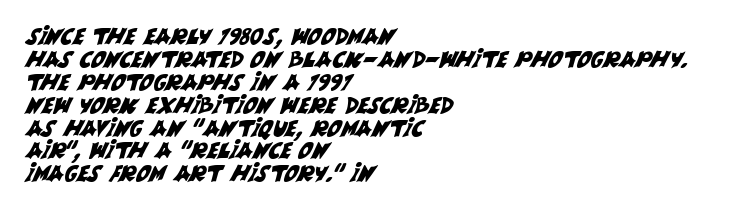
The image shows 22 px text type; set left-aligned, tight line spacing (1.04x), normal letter spacing, not underlined.
